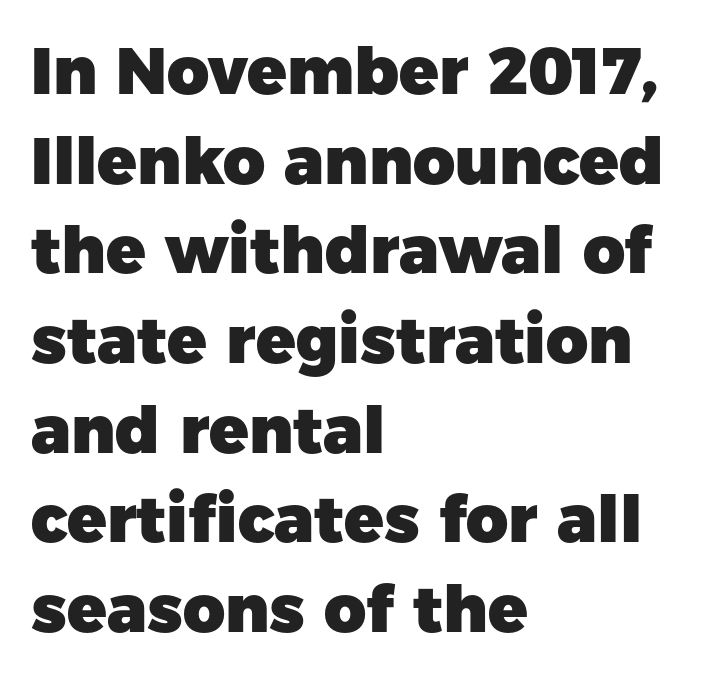
The face used here is proportionally spaced, like ordinary book or web type. The rows are spaced the way most documents space them. The typeface chosen for these lines omits serifs. The space beneath each line is pristine and unruled. Observe the ordinary spacing: letters are neighbours, not strangers. Strong, thick strokes mark this as bold type.
